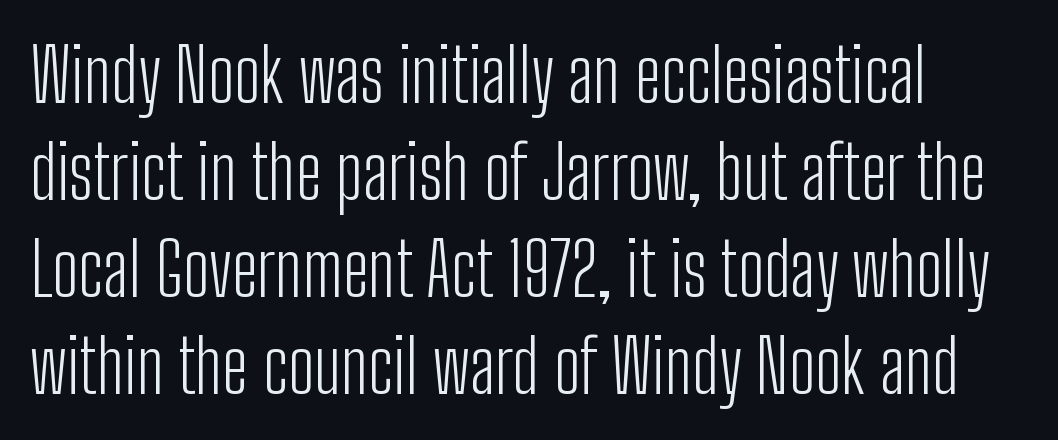
This reads as an unemphasized weight, regular at the heaviest. The axis of the letterforms is exactly vertical. Observe the ordinary spacing: letters are neighbours, not strangers. This sample keeps an unexceptional amount of space between lines.
